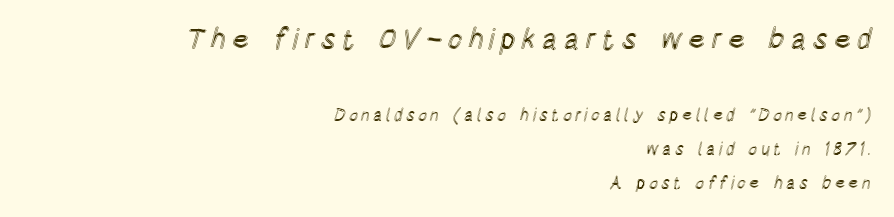
Q: Is the text italic (slanted)? A: Yes.
Q: Is the text underlined? A: No.
Q: How is the paragraph aligned? A: Right-aligned.
Q: Is the spacing between lines tight, normal or loose? A: Loose.
Q: Which block of text is set in a larger size, the first (top) or the second (bottom)? A: The first (top) one.
Q: Width (condensed, normal, or wide)? A: Condensed.
Q: x-height? A: Large.
Q: Monospaced? A: No.
